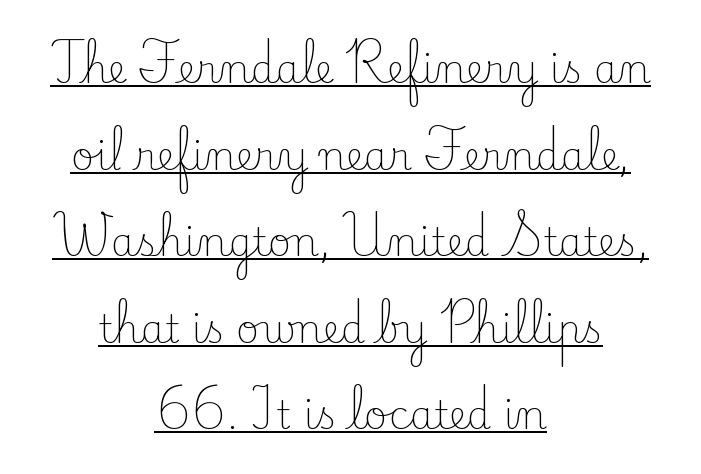
{"serif": "yes", "italic": "no", "bold": "no", "weight": "light", "width": "normal", "stroke_contrast": "low", "x_height": "small", "monospaced": "no", "underline": "yes", "align": "center", "line_spacing": "loose", "line_spacing_ratio": 2.22, "letter_spacing": "normal", "letter_spacing_em": 0.0, "glyph_px": 39}
